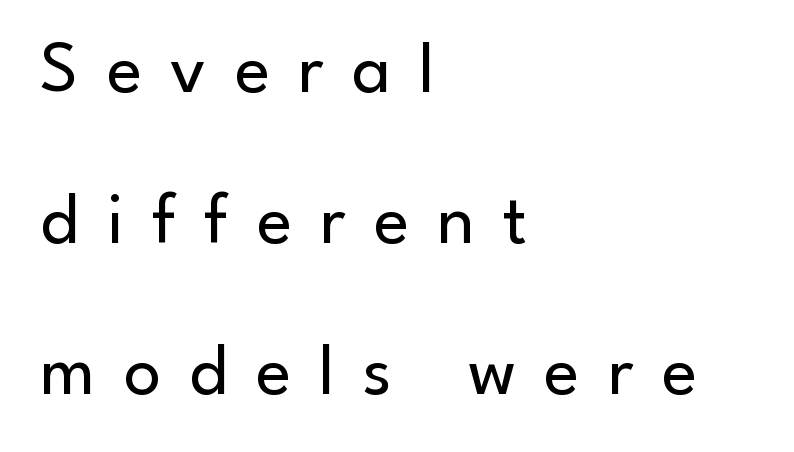
The image shows 73 px regular-weight sans-serif type, upright; set left-aligned, loose line spacing (2.07x), unusually wide letter spacing (+0.39 em), not underlined; low stroke contrast and a small x-height.
